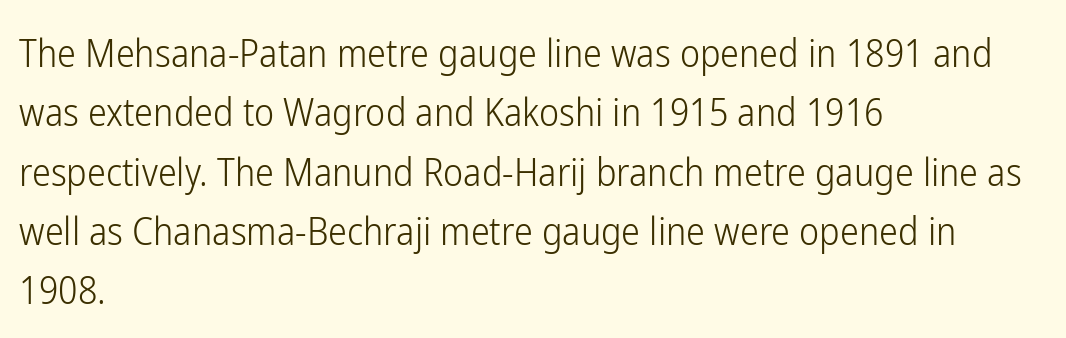
Q: Is the text bold? A: No.
Q: Is the text italic (slanted)? A: No, it is upright.
Q: Is the typeface a serif or a sans-serif typeface? A: Sans-serif.
Q: Is the text underlined? A: No.
Q: How is the paragraph aligned? A: Left-aligned.
Q: Is the spacing between letters normal or unusually wide? A: Normal.
Q: Is the spacing between lines tight, normal or loose? A: Normal.
Q: Width (condensed, normal, or wide)? A: Condensed.
Q: Stroke contrast? A: Low.
Q: x-height? A: Medium.
Q: Monospaced? A: No.
